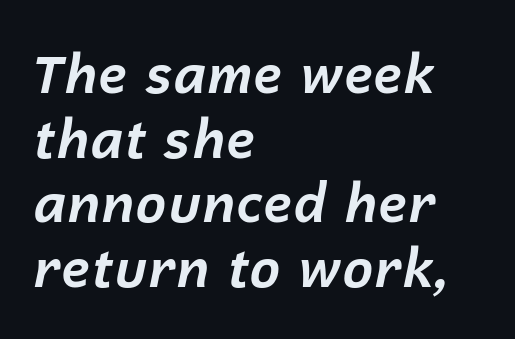
Q: Is the text bold? A: Yes.
Q: Is the text italic (slanted)? A: Yes, it leans right by about 12 degrees.
Q: Is the text underlined? A: No.
Q: How is the paragraph aligned? A: Left-aligned.
Q: Is the spacing between letters normal or unusually wide? A: Normal.
Q: Width (condensed, normal, or wide)? A: Normal.
Q: Stroke contrast? A: Low.
Q: x-height? A: Medium.
Q: Monospaced? A: No.
